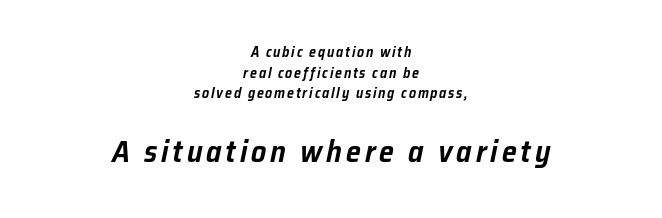
{"italic": "yes", "lean": "right", "slant_degrees": 12, "width": "normal", "stroke_contrast": "low", "x_height": "medium", "monospaced": "no", "underline": "no", "align": "center", "line_spacing": "normal", "line_spacing_ratio": 1.48, "larger_block": "second", "size_ratio": 2.14, "glyph_px": 30}
